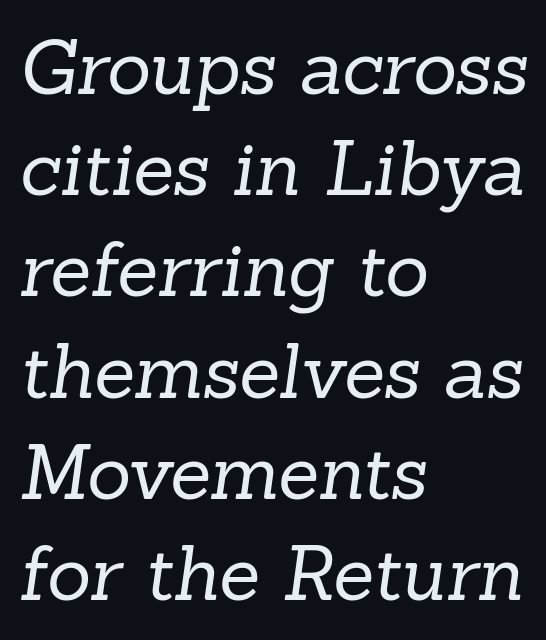
{"serif": "yes", "bold": "no", "weight": "regular", "width": "normal", "stroke_contrast": "low", "x_height": "medium", "monospaced": "no", "underline": "no", "align": "left", "line_spacing": "normal", "line_spacing_ratio": 1.35, "letter_spacing": "normal", "letter_spacing_em": 0.0, "glyph_px": 75}
